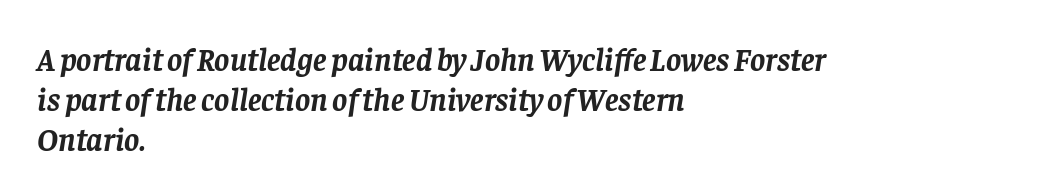
{"serif": "yes", "italic": "yes", "lean": "right", "slant_degrees": 8, "bold": "yes", "weight": "semibold", "width": "normal", "stroke_contrast": "low", "x_height": "large", "monospaced": "no", "underline": "no", "align": "left", "line_spacing": "normal", "line_spacing_ratio": 1.25, "letter_spacing": "normal", "letter_spacing_em": 0.0, "glyph_px": 32}
